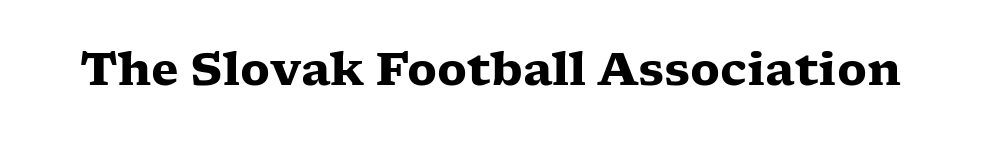
{"serif": "yes", "italic": "no", "bold": "yes", "weight": "heavy", "width": "wide", "stroke_contrast": "low", "x_height": "medium", "monospaced": "no", "underline": "no", "letter_spacing": "normal", "letter_spacing_em": 0.0, "glyph_px": 45}
